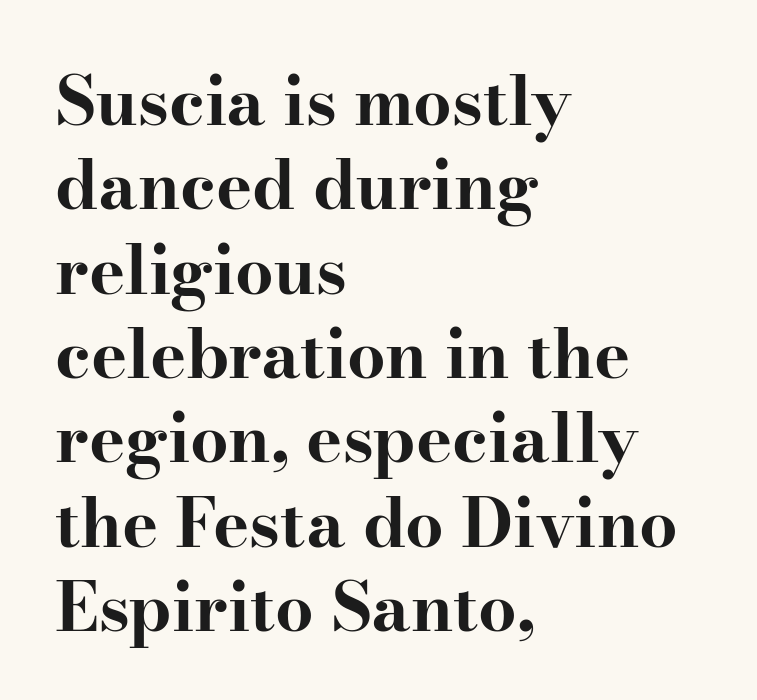
The image shows 68 px bold, wide serif type, upright; set left-aligned, line spacing 1.24x, normal letter spacing, not underlined; high stroke contrast and a small x-height.
